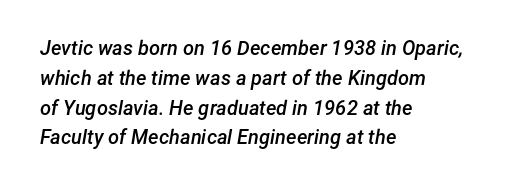
The image shows 20 px text type, italic (leaning right); set left-aligned, normal line spacing (1.49x), normal letter spacing, not underlined.
